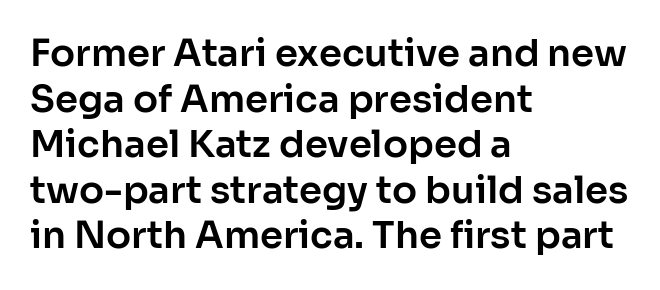
{"serif": "no", "italic": "no", "width": "normal", "stroke_contrast": "low", "x_height": "medium", "monospaced": "no", "underline": "no", "align": "left", "line_spacing_ratio": 1.23, "letter_spacing": "normal", "letter_spacing_em": 0.0, "glyph_px": 37}
